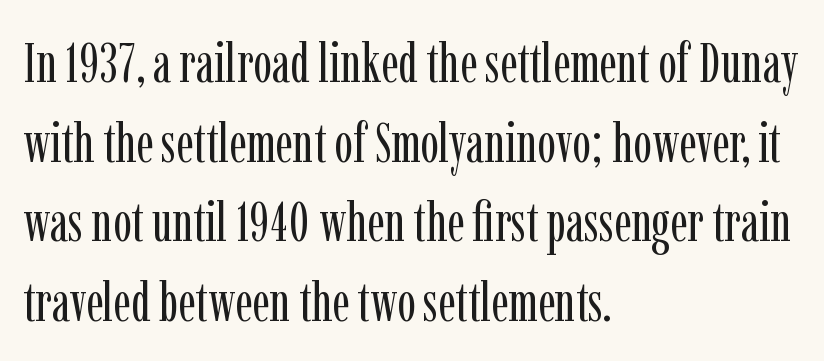
The image shows 55 px regular-weight, condensed serif type, upright; set left-aligned, normal line spacing (1.45x), normal letter spacing, not underlined; low stroke contrast and a medium x-height.
